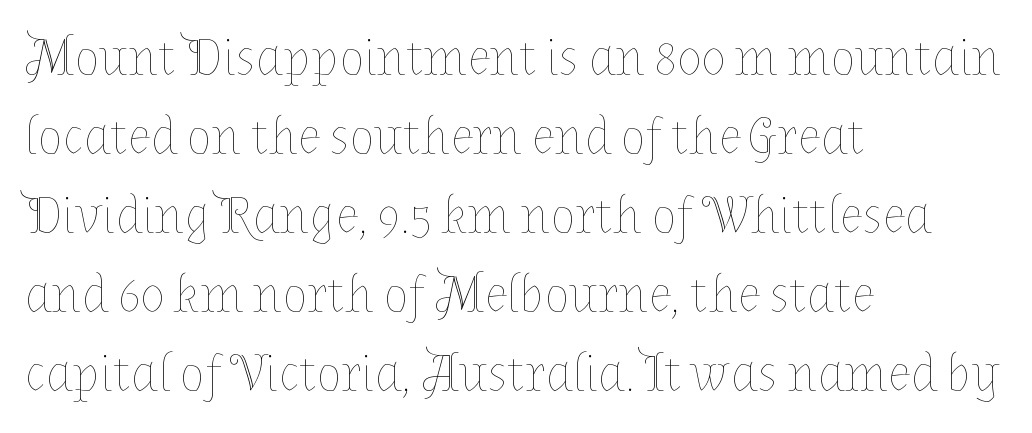
A typesetter would mark this as roman, not italic. The passage shown is not underscored anywhere. Horizontal alignment here is leftward, the default for most running prose. Stroke thickness stays within the range of a standard reading face or lighter.
